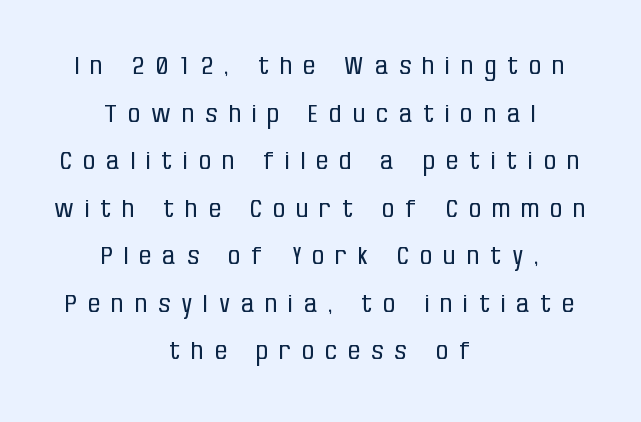
Alignment: centered. The typesetting does not lean heavy: it is not bold. In terms of letterspacing, this is a distinctly airy, spread setting. If you drew a line through each stem, it would be perfectly vertical. Descenders hang freely into open space. A great deal of white space separates one row of letters from the next.
